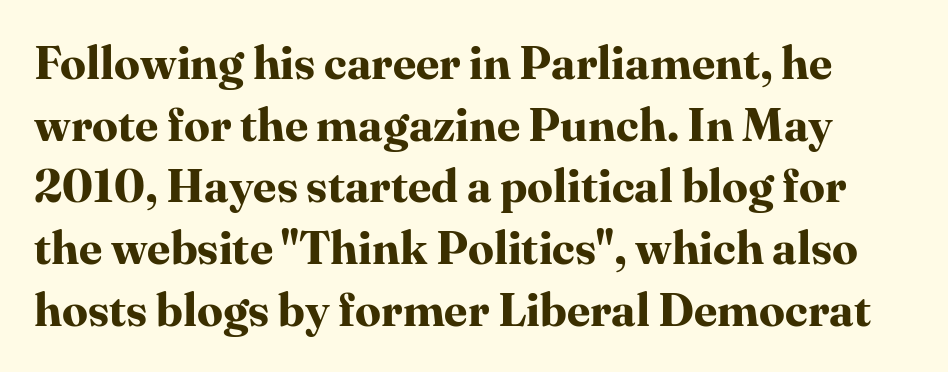
Each glyph is drawn with heavy, bold strokes. You could not count columns in this text — the font is proportionally spaced. Successive baselines arrive at the customary interval. To sum up the face: it has serifs.
